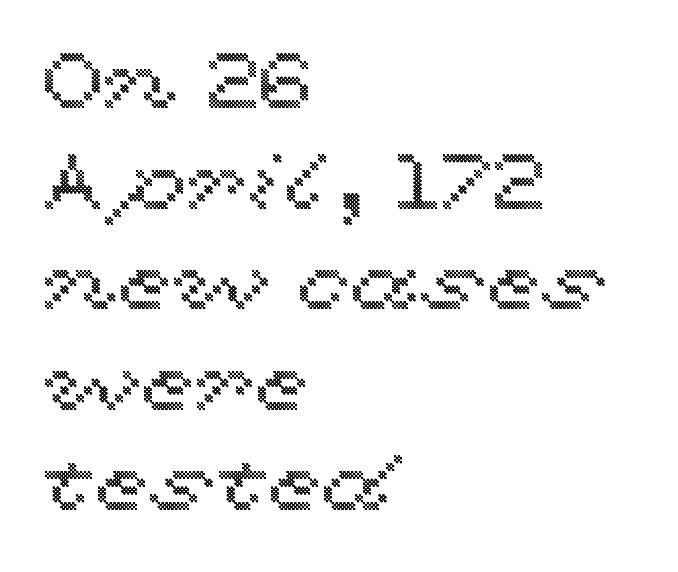
The image shows 78 px wide type; set left-aligned, normal line spacing (1.29x), normal letter spacing, not underlined; a medium x-height.
